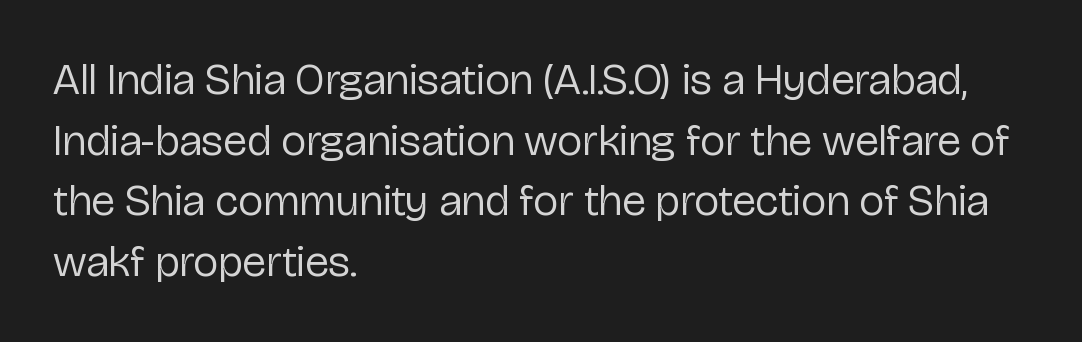
Weight: in the light-to-regular range. To sum up the face: it is a sans, with no serifs. This sample is left-justified, so line endings fall wherever the words run out. Letters rest on an invisible, unmarked baseline.
